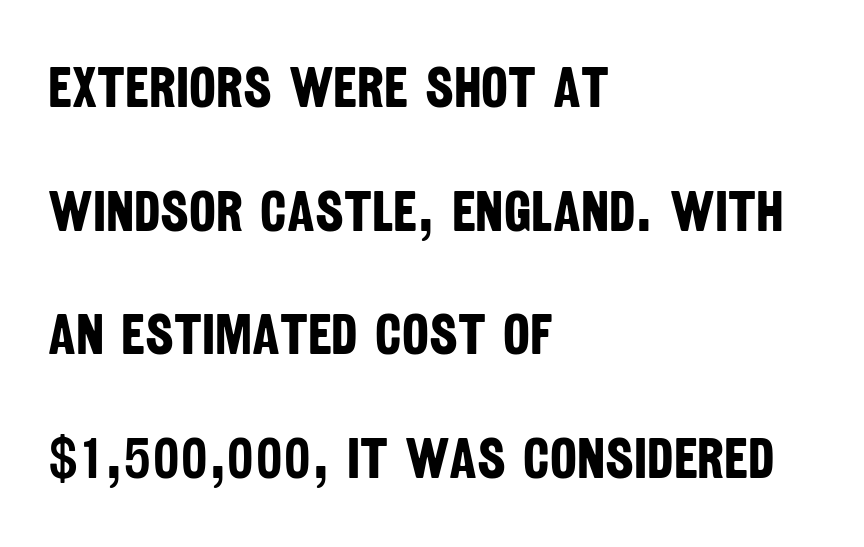
The image shows 57 px bold, condensed sans-serif type; set left-aligned, loose line spacing (2.17x), normal letter spacing, not underlined; low stroke contrast and a large x-height.
